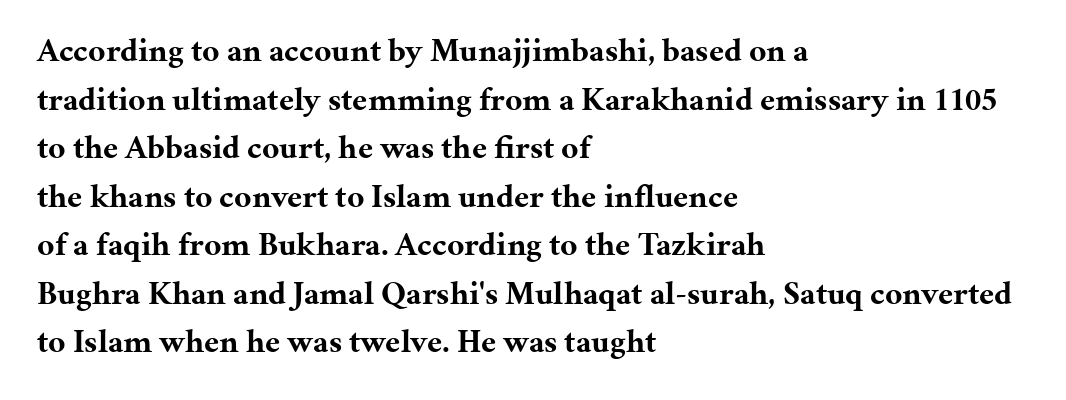
Q: Is the text bold? A: Yes.
Q: Is the text italic (slanted)? A: No, it is upright.
Q: Is the typeface a serif or a sans-serif typeface? A: Serif.
Q: Is the text underlined? A: No.
Q: How is the paragraph aligned? A: Left-aligned.
Q: Is the spacing between letters normal or unusually wide? A: Normal.
Q: Is the spacing between lines tight, normal or loose? A: Normal.
Q: Width (condensed, normal, or wide)? A: Normal.
Q: Stroke contrast? A: Medium.
Q: x-height? A: Medium.
Q: Monospaced? A: No.
